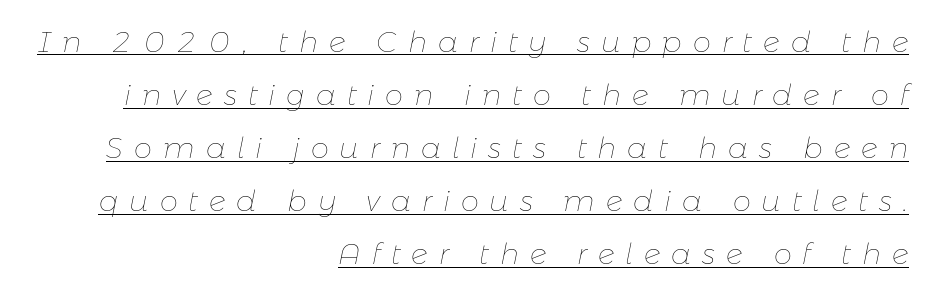
Substantial extra tracking has been applied to these lines. Line endings align vertically; line beginnings do not. Emphasis-style slanted type is in use. Think of a printed novel: that variable character pitch is what you see here.
